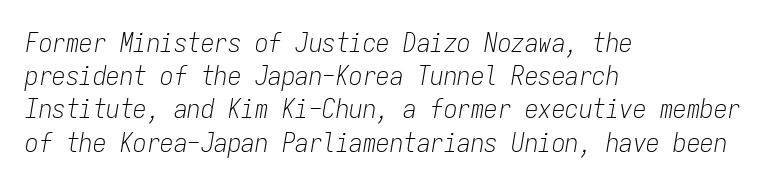
Q: Is the text bold? A: No.
Q: Is the text italic (slanted)? A: Yes, it leans right by about 9 degrees.
Q: Is the text underlined? A: No.
Q: How is the paragraph aligned? A: Left-aligned.
Q: Is the spacing between letters normal or unusually wide? A: Normal.
